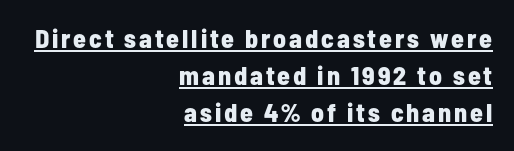
This sample is right-justified, so line beginnings fall wherever the words allow. Whoever set this chose a conventional vertical rhythm. Glance below the letters and you will spot a drawn line. The type sits square on the baseline with zero lean. The glyphs have the mass of a bold cut.
